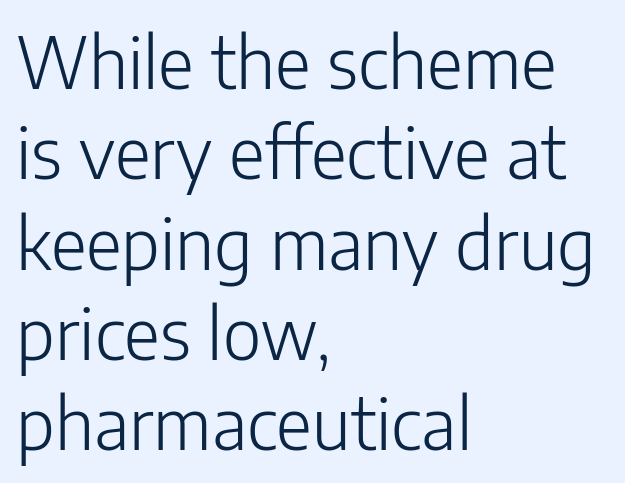
In terms of posture, this sample is upright. Each letter keeps its own natural width here, so spacing adapts to shape. Has an underline been added? It has not. Summary of vertical rhythm: regular, with standard interline spacing. No feet cap the strokes, marking this as sans-serif type. Words appear dense and cohesive because spacing is normal.
